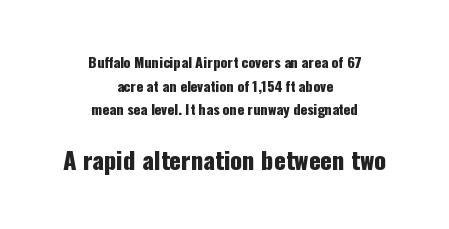
Glyph-to-glyph distance matches everyday printed text. Compared with typical paragraphs, the rows here are spaced about the same. It's the straight-up-and-down kind of type. Between these two stacked blocks, the lower one wins on size. Quick note: underline off.
